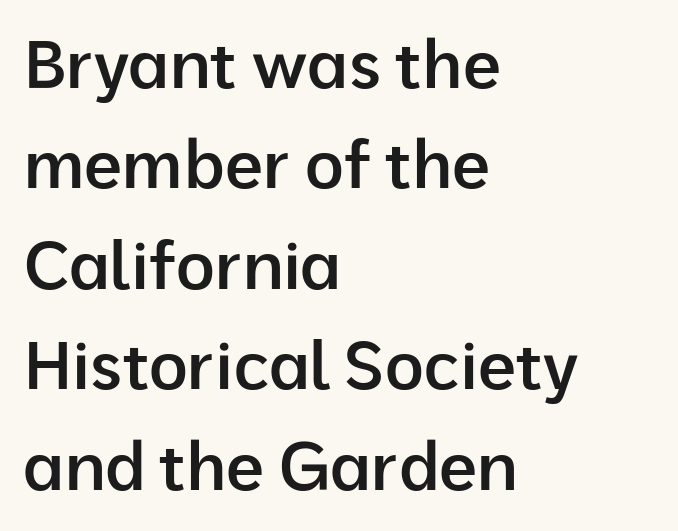
The image shows 67 px semibold sans-serif type, upright; set left-aligned, normal line spacing (1.5x), normal letter spacing, not underlined; low stroke contrast and a medium x-height.
